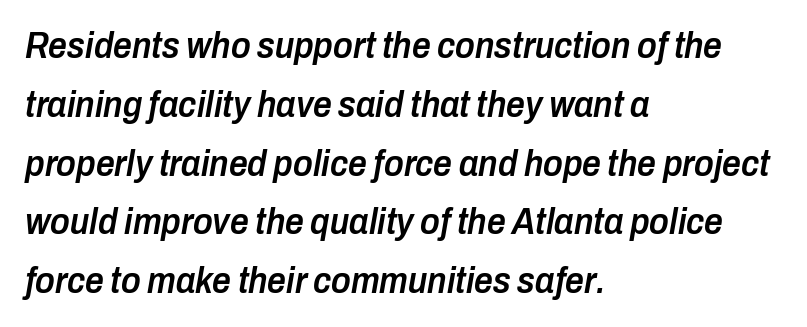
{"italic": "yes", "lean": "right", "slant_degrees": 10, "bold": "semi", "weight": "semibold", "width": "condensed", "stroke_contrast": "low", "x_height": "medium", "monospaced": "no", "underline": "no", "align": "left", "line_spacing": "normal", "line_spacing_ratio": 1.59, "letter_spacing": "normal", "letter_spacing_em": 0.0, "glyph_px": 37}
